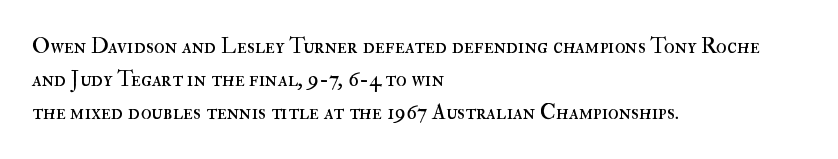
Q: Is the text bold? A: No.
Q: Is the text italic (slanted)? A: No, it is upright.
Q: Is the text underlined? A: No.
Q: How is the paragraph aligned? A: Left-aligned.
Q: Is the spacing between letters normal or unusually wide? A: Normal.
Q: Is the spacing between lines tight, normal or loose? A: Normal.
